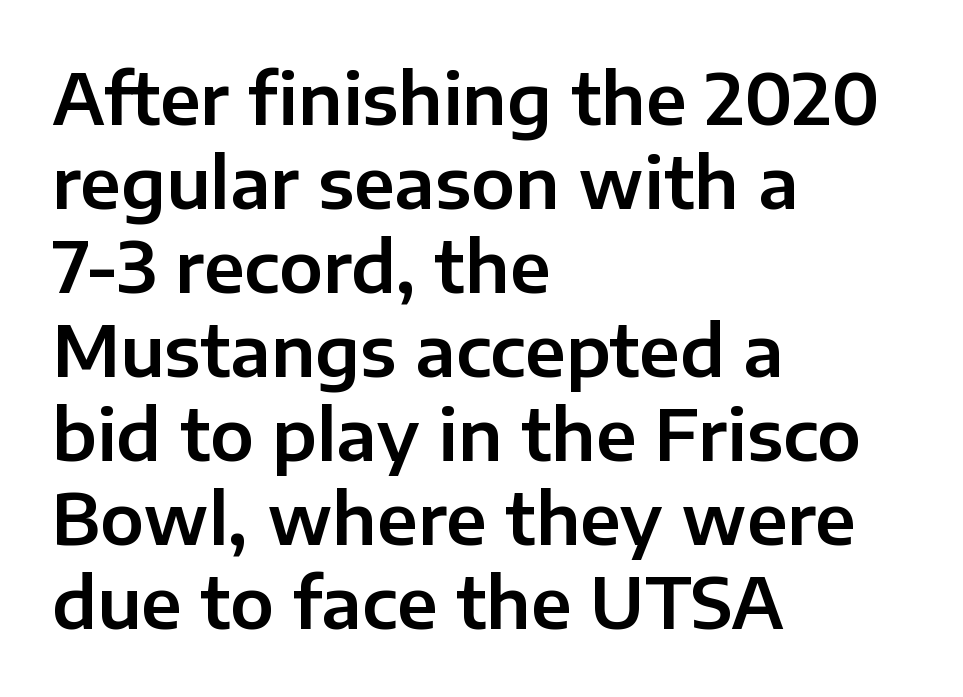
The image shows 70 px sans-serif type, upright; set left-aligned, line spacing 1.2x, normal letter spacing, not underlined; low stroke contrast and a medium x-height.
